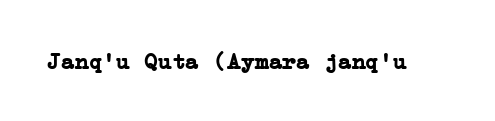
Notice how thick the strokes are: this is what a full bold looks like. In terms of letterspacing, this is plain default setting. The specimen omits any rule beneath the text block's lines. The lettering stays uniformly vertical, giving the passage a roman look.
